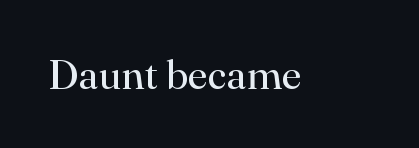
The zone under the glyphs is completely vacant. The letters advance in unequal steps, a hallmark of proportional type. You can tell it's not italic because the verticals are truly vertical. In terms of letterform style, serifs are clearly present. The passage shown is not bold in any degree. Caption: standard tracking, unaltered.
